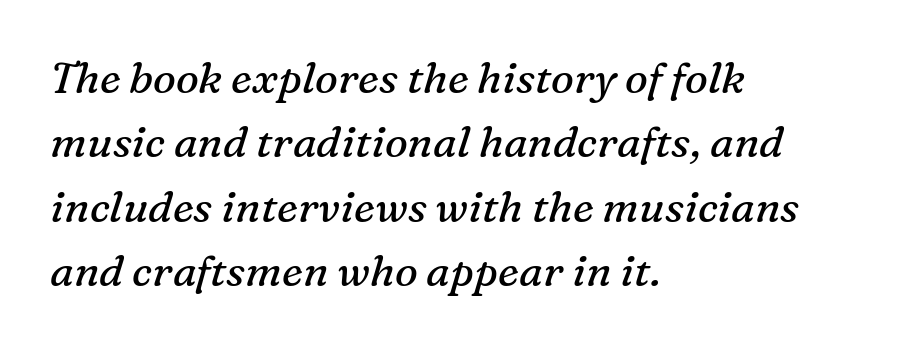
The image shows 43 px regular-weight serif type, italic (leaning right); set left-aligned, normal line spacing (1.5x), normal letter spacing, not underlined; medium stroke contrast and a medium x-height.
